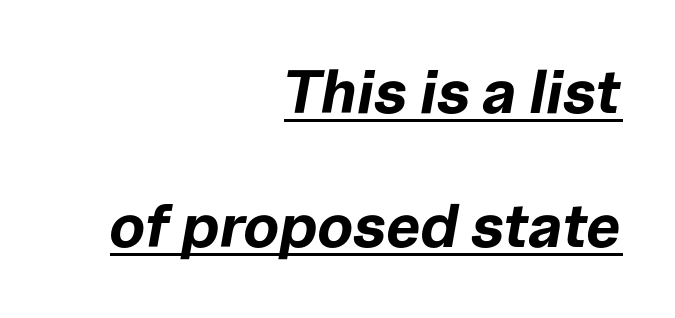
Q: Is the text bold? A: Yes.
Q: Is the text italic (slanted)? A: Yes, it leans right by about 10 degrees.
Q: Is the text underlined? A: Yes.
Q: How is the paragraph aligned? A: Right-aligned.
Q: Is the spacing between letters normal or unusually wide? A: Normal.
Q: Is the spacing between lines tight, normal or loose? A: Loose.
Q: Width (condensed, normal, or wide)? A: Normal.
Q: Stroke contrast? A: Low.
Q: x-height? A: Medium.
Q: Monospaced? A: No.
